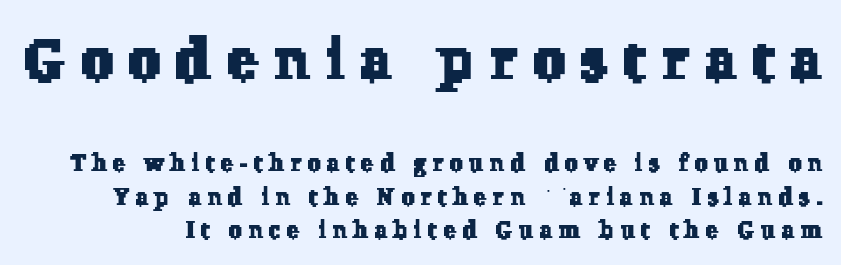
No word sits above an underline. These lines are rendered in a variable-pitch font. The text was rendered using a seriffed face with decorative stroke endings. Is there much room between lines? A standard amount, neither cramped nor airy.
